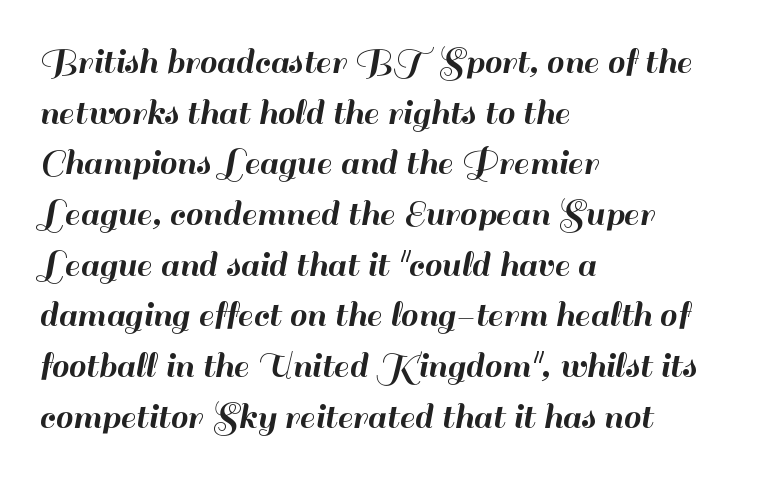
The image shows 39 px sans-serif type; set left-aligned, normal line spacing (1.3x), normal letter spacing, not underlined; high stroke contrast and a small x-height.
